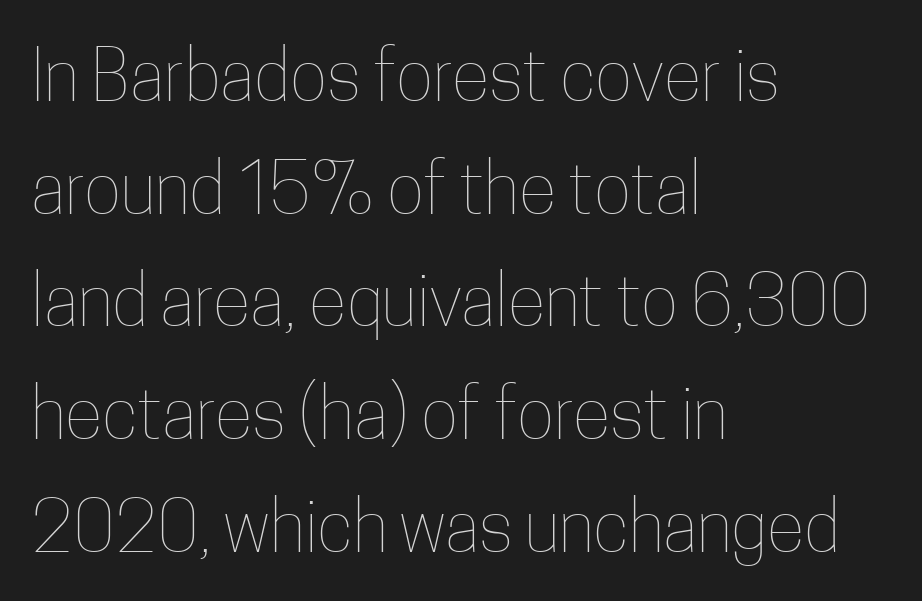
Anything drawn beneath the words? Only blank space. The passage shown is typed in a proportional face where columns would drift. Heaviness? Minimal to ordinary, like unemphasized prose. Each word holds together tightly as a unit, with standard inter-letter gaps.
